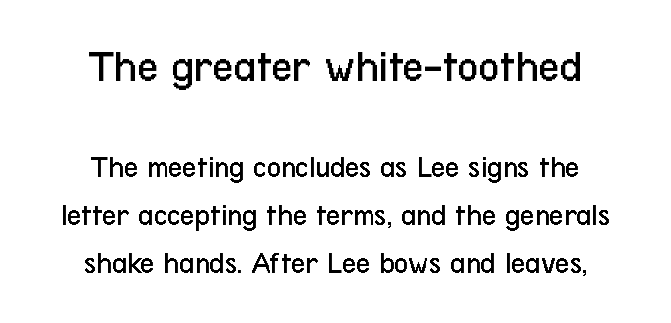
{"serif": "no", "italic": "no", "bold": "no", "weight": "regular", "width": "condensed", "stroke_contrast": "low", "x_height": "medium", "monospaced": "no", "underline": "no", "align": "center", "line_spacing": "normal", "line_spacing_ratio": 1.55, "letter_spacing": "normal", "letter_spacing_em": 0.0, "larger_block": "first", "size_ratio": 1.48, "glyph_px": 46}
